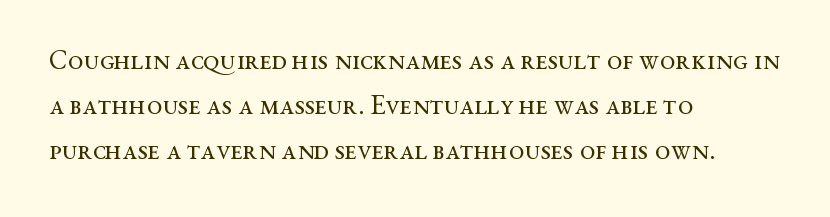
{"serif": "yes", "italic": "no", "bold": "no", "weight": "regular", "width": "wide", "stroke_contrast": "medium", "x_height": "medium", "monospaced": "no", "underline": "no", "align": "left", "line_spacing": "normal", "line_spacing_ratio": 1.6, "letter_spacing": "normal", "letter_spacing_em": 0.0, "glyph_px": 28}
